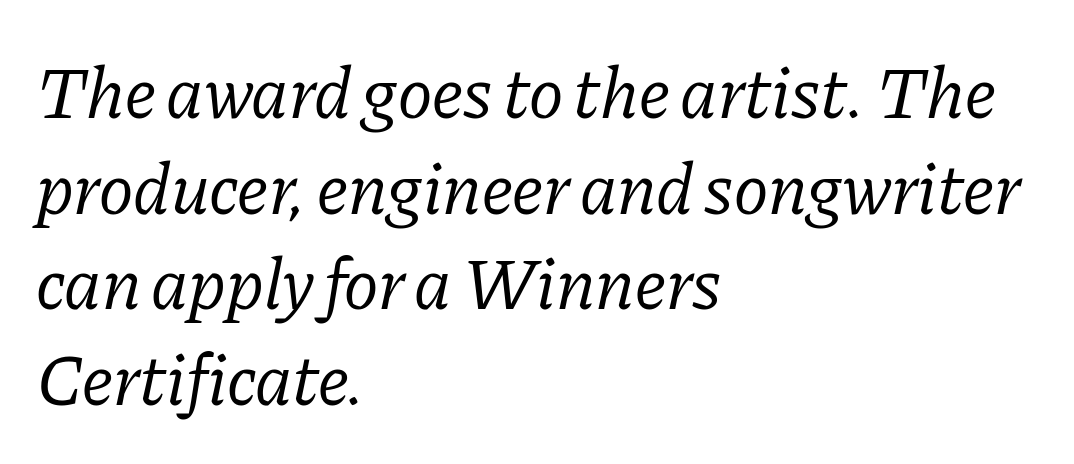
The image shows 73 px regular-weight serif type, italic (leaning right); set left-aligned, normal line spacing (1.31x), normal letter spacing, not underlined; low stroke contrast and a medium x-height.
